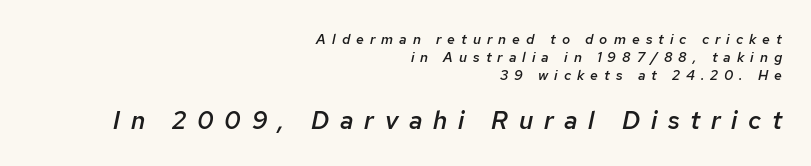
This rendering features lettering with no underline. The designer left line spacing at the default. Compared with typical body copy, the letter spacing here is much looser. The typography opts for an oblique posture over an upright one. All the whitespace from short lines collects on the left. In terms of weight, the rendering is demibold, just under bold.
